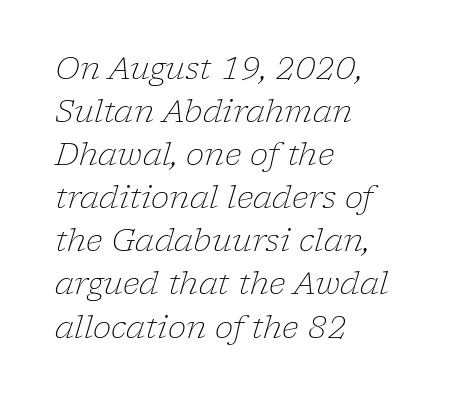
{"serif": "yes", "italic": "yes", "lean": "right", "slant_degrees": 17, "bold": "no", "weight": "light", "width": "normal", "stroke_contrast": "low", "x_height": "medium", "monospaced": "no", "underline": "no", "align": "left", "line_spacing": "normal", "line_spacing_ratio": 1.39, "letter_spacing": "normal", "letter_spacing_em": 0.0, "glyph_px": 31}
